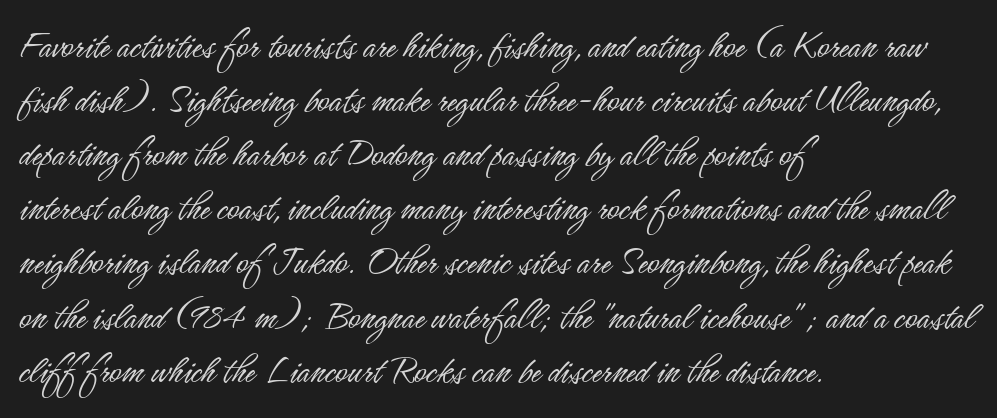
{"serif": "no", "bold": "no", "weight": "light", "width": "condensed", "stroke_contrast": "low", "x_height": "small", "monospaced": "no", "underline": "no", "align": "left", "line_spacing": "normal", "line_spacing_ratio": 1.32, "letter_spacing": "normal", "letter_spacing_em": 0.0, "glyph_px": 41}
